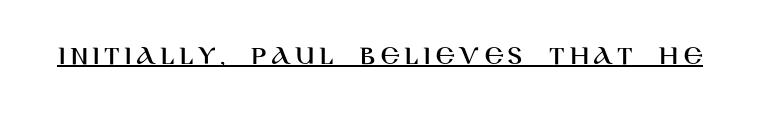
{"serif": "no", "italic": "no", "width": "normal", "stroke_contrast": "high", "x_height": "large", "monospaced": "no", "underline": "yes", "glyph_px": 28}
